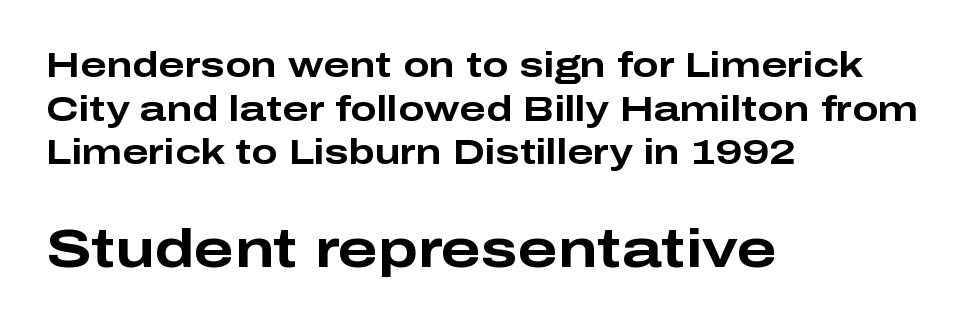
Nothing sits at the stroke ends, so this counts as sans-serif. Here the second block reads like a headline and the first like body copy. The foot of each line stays bare and open. Horizontal bands of white between lines are of average thickness. It's the straight-up-and-down kind of type. Observe the ordinary spacing: letters are neighbours, not strangers.
